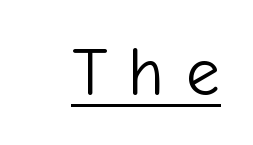
Is the stroke heavy? The answer is a plain regular-or-lighter. Spacing verdict: proportional, widths tailored to each character. The typography opts for an upright posture over an oblique one. Unlike a traditional serif, this face leaves its strokes unadorned. Loose tracking; the words dissolve into strings of separated letters.
